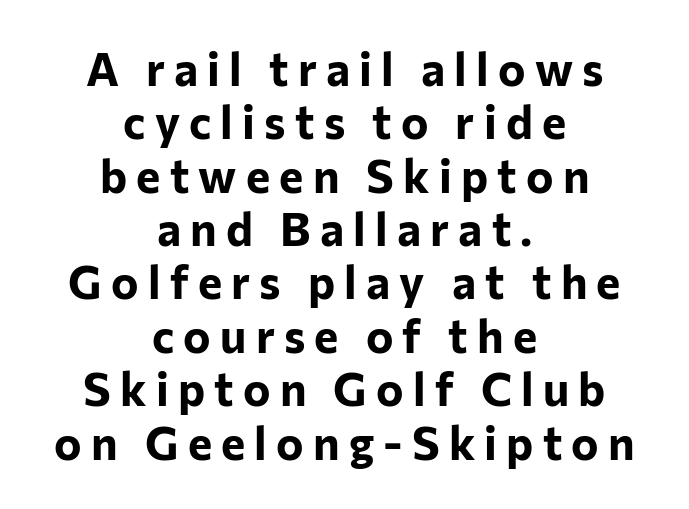
Q: Is the text bold? A: Yes.
Q: Is the text italic (slanted)? A: No, it is upright.
Q: Is the typeface a serif or a sans-serif typeface? A: Sans-serif.
Q: Is the text underlined? A: No.
Q: How is the paragraph aligned? A: Centered.
Q: Is the spacing between letters normal or unusually wide? A: Unusually wide.
Q: Width (condensed, normal, or wide)? A: Normal.
Q: Stroke contrast? A: Low.
Q: x-height? A: Medium.
Q: Monospaced? A: No.
